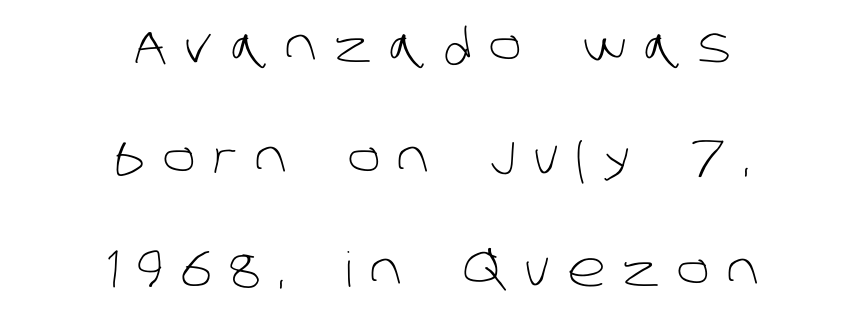
The weight would be labelled regular, book, light, or lighter still. Is there much room between lines? Yes — plenty of vertical air separates them. The paragraph has two soft edges and a firm central axis. Honestly, there is no underline to notice here at all. What kind of face is this? One without serifs — a sans. A typesetter would call this heavily tracked-out type.
